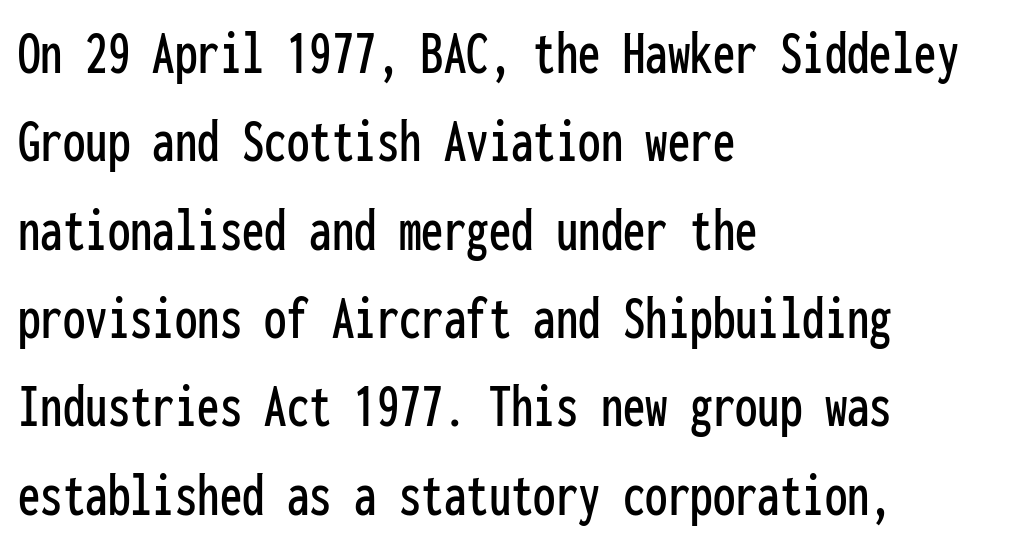
The lines sit at an ordinary, default distance from one another. The font's upright variant was chosen for this text. These lines are rendered in a fixed-pitch font. Clear beneath every line of the passage. This sample is left-justified, so line endings fall wherever the words run out. In terms of letterform style, serifs are entirely absent.
